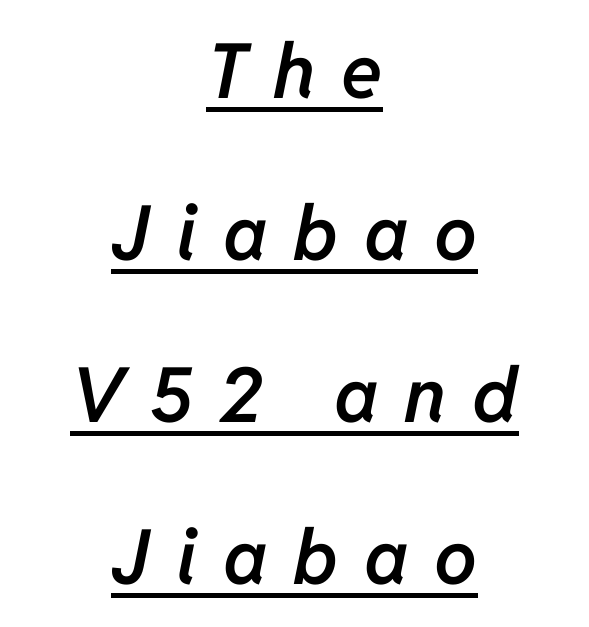
The image shows 76 px semibold type, italic (leaning right); set centered, loose line spacing (2.13x), unusually wide letter spacing (+0.34 em), underlined; low stroke contrast and a medium x-height.
